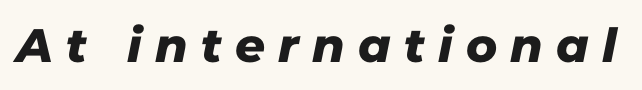
{"serif": "no", "width": "normal", "stroke_contrast": "low", "x_height": "medium", "monospaced": "no", "underline": "no", "letter_spacing": "wide", "letter_spacing_em": 0.28, "glyph_px": 47}
